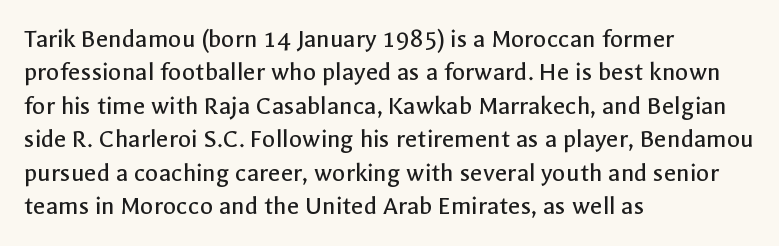
{"italic": "no", "bold": "no", "underline": "no", "align": "left", "line_spacing_ratio": 1.24, "letter_spacing": "normal", "letter_spacing_em": 0.0, "glyph_px": 27}
